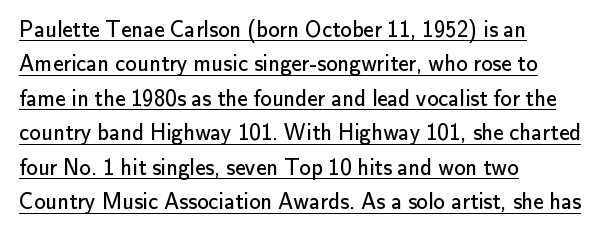
Q: Is the text bold? A: No.
Q: Is the text italic (slanted)? A: No, it is upright.
Q: Is the text underlined? A: Yes.
Q: How is the paragraph aligned? A: Left-aligned.
Q: Is the spacing between letters normal or unusually wide? A: Normal.
Q: Is the spacing between lines tight, normal or loose? A: Normal.
